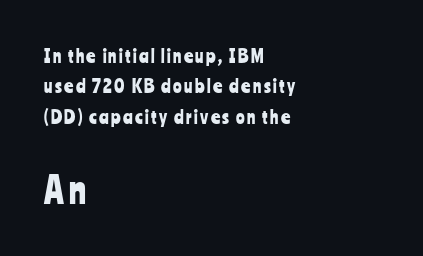
Q: Is the text italic (slanted)? A: No, it is upright.
Q: Is the typeface a serif or a sans-serif typeface? A: Sans-serif.
Q: Is the text underlined? A: No.
Q: How is the paragraph aligned? A: Left-aligned.
Q: Is the spacing between lines tight, normal or loose? A: Normal.
Q: Which block of text is set in a larger size, the first (top) or the second (bottom)? A: The second (bottom) one.
Q: Width (condensed, normal, or wide)? A: Condensed.
Q: Stroke contrast? A: Low.
Q: x-height? A: Medium.
Q: Monospaced? A: No.
